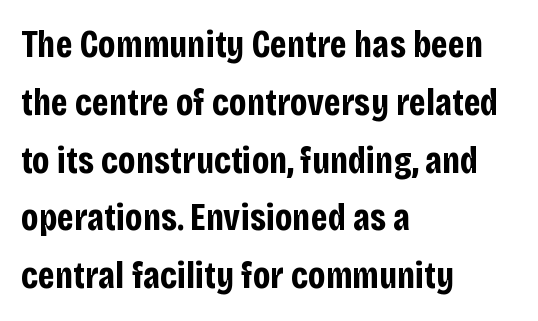
No feet cap the strokes, marking this as sans-serif type. A roman cut, with each character standing at attention. A clean baseline with only descenders dipping below it. The vertical gap from one line to the next is medium. Compared with an ordinary text face, these strokes are far heavier — a full bold.
